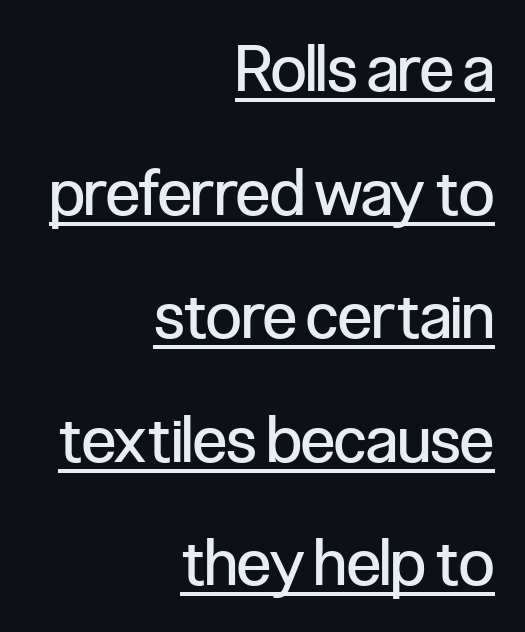
{"serif": "no", "italic": "no", "bold": "no", "weight": "regular", "width": "condensed", "stroke_contrast": "low", "x_height": "medium", "monospaced": "no", "underline": "yes", "align": "right", "line_spacing": "loose", "line_spacing_ratio": 1.93, "letter_spacing": "normal", "letter_spacing_em": 0.0, "glyph_px": 64}
